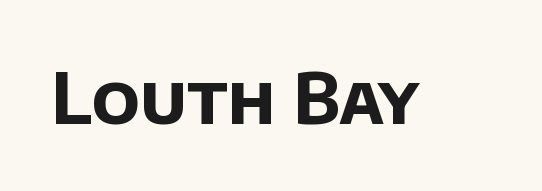
{"serif": "no", "bold": "yes", "weight": "bold", "width": "normal", "stroke_contrast": "low", "x_height": "large", "monospaced": "no", "underline": "no", "letter_spacing": "normal", "letter_spacing_em": 0.0, "glyph_px": 70}
